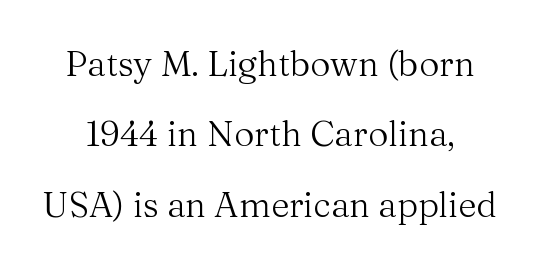
Default kerning and tracking; the words read as compact shapes. The strip under each line holds only bare page. The cut favours lightness, reaching ordinary text weight at its darkest. Regarding leading, the lines here are spaced well apart.
